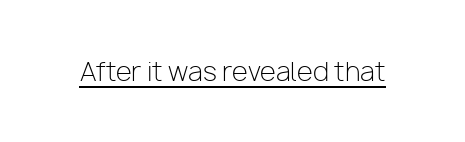
{"italic": "no", "bold": "no", "underline": "yes", "letter_spacing": "normal", "letter_spacing_em": 0.0, "glyph_px": 26}
